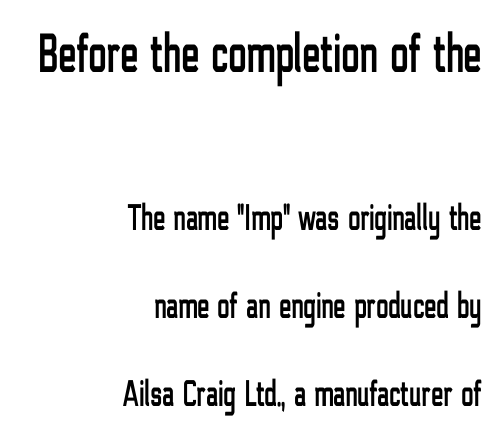
Type style note: lacks serifs. Letters rest on an invisible, unmarked baseline. Between these two stacked blocks, the higher one wins on size. Each letter keeps its own natural width here, so spacing adapts to shape. In CSS terms this would be text-align: right. Successive baselines arrive slowly, with a big drop between each.
